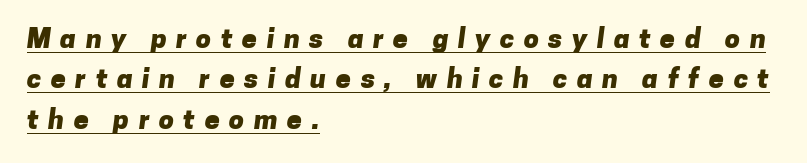
The image shows 27 px bold type; set left-aligned, normal line spacing (1.5x), unusually wide letter spacing (+0.35 em), underlined.
